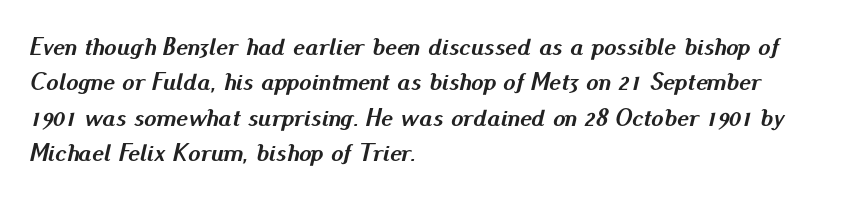
The image shows 25 px bold type, italic (leaning right); set left-aligned, normal line spacing (1.42x), normal letter spacing, not underlined.
